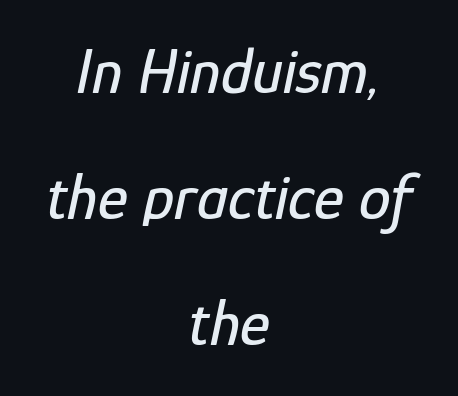
{"italic": "yes", "lean": "right", "slant_degrees": 12, "width": "condensed", "stroke_contrast": "low", "x_height": "medium", "monospaced": "no", "underline": "no", "align": "center", "line_spacing": "loose", "line_spacing_ratio": 1.97, "letter_spacing": "normal", "letter_spacing_em": 0.0, "glyph_px": 64}
